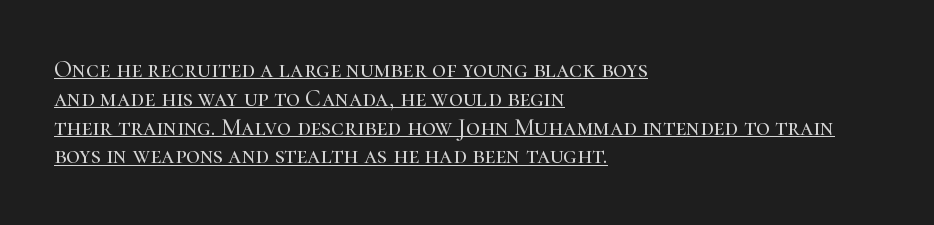
{"italic": "no", "underline": "yes", "align": "left", "line_spacing_ratio": 1.2, "letter_spacing": "normal", "letter_spacing_em": 0.0, "glyph_px": 24}
